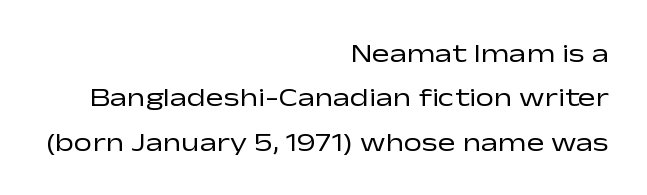
{"italic": "no", "bold": "no", "underline": "no", "align": "right", "line_spacing_ratio": 1.71, "letter_spacing": "normal", "letter_spacing_em": 0.0, "glyph_px": 26}
